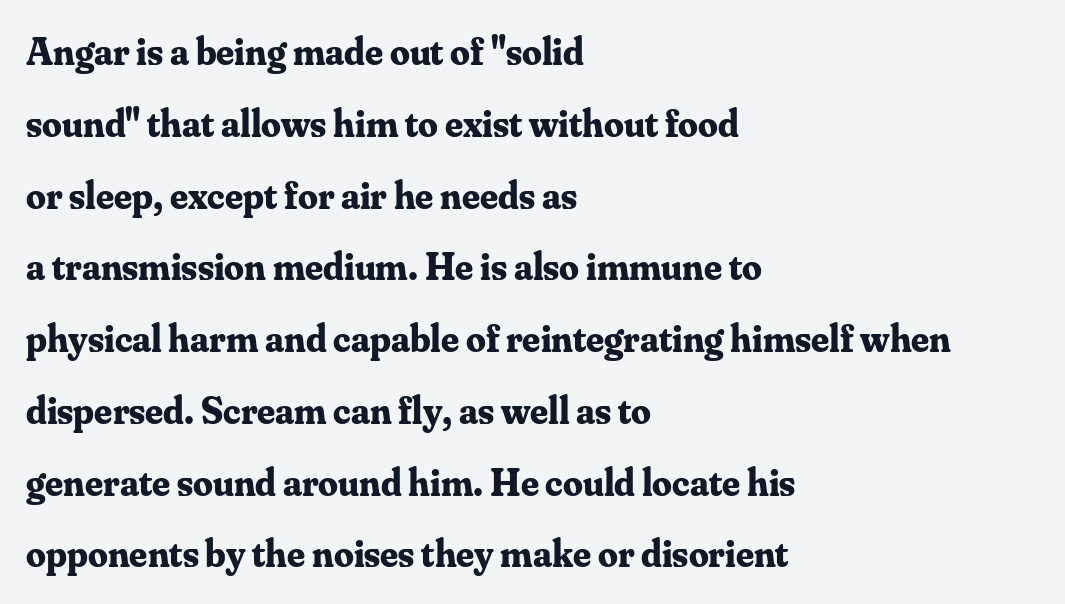
{"serif": "yes", "italic": "no", "bold": "yes", "weight": "bold", "width": "normal", "stroke_contrast": "medium", "x_height": "small", "monospaced": "no", "underline": "no", "align": "left", "line_spacing_ratio": 1.84, "letter_spacing": "normal", "letter_spacing_em": 0.0, "glyph_px": 39}
